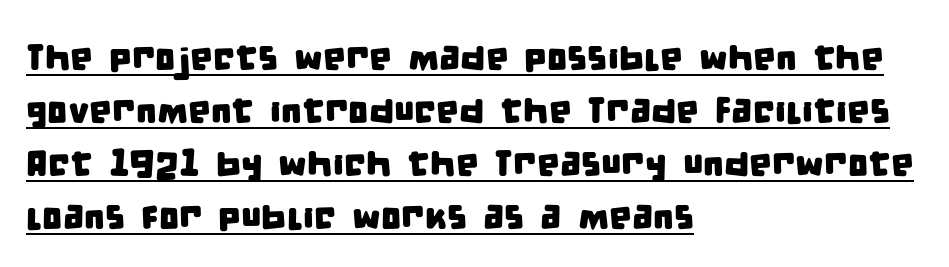
The image shows 36 px condensed sans-serif type; set left-aligned, normal line spacing (1.47x), normal letter spacing, underlined; low stroke contrast and a large x-height.
